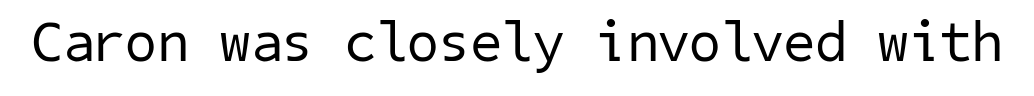
The image shows 57 px regular-weight sans-serif type; set normal letter spacing, not underlined; low stroke contrast and a medium x-height.
